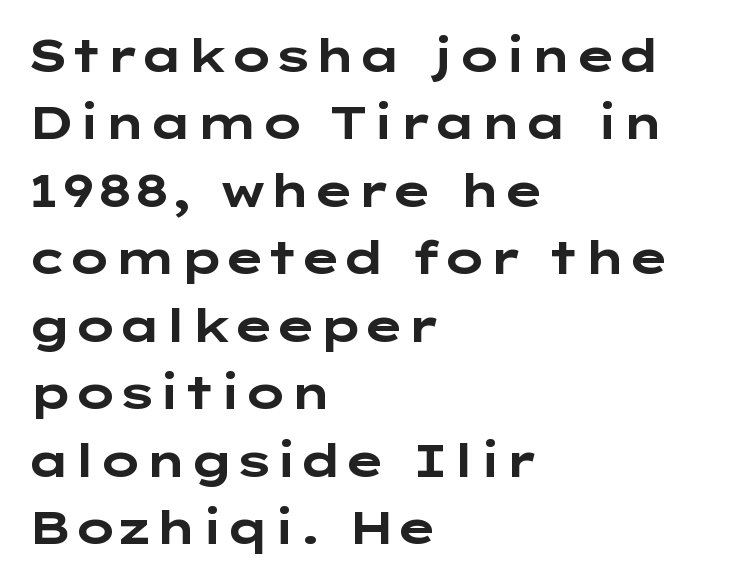
The image shows 45 px bold, wide sans-serif type, upright; set left-aligned, normal line spacing (1.5x), normal letter spacing, not underlined; low stroke contrast and a medium x-height.
